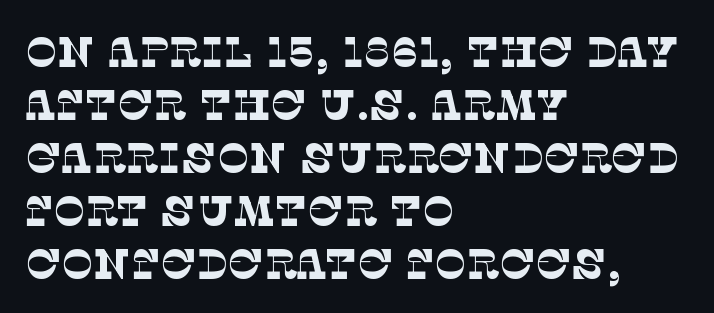
{"serif": "yes", "bold": "no", "weight": "thin", "width": "normal", "stroke_contrast": "low", "x_height": "large", "monospaced": "no", "underline": "no", "align": "left", "line_spacing": "normal", "line_spacing_ratio": 1.26, "letter_spacing": "normal", "letter_spacing_em": 0.0, "glyph_px": 42}
